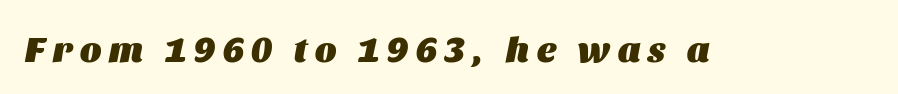
The passage shown is typed in a proportional face where columns would drift. Emphasis by weight is at full strength: bold. Notice how the stems are inclined rather than vertical — that's the hallmark of italics. Caption: expanded tracking, letters set apart.
